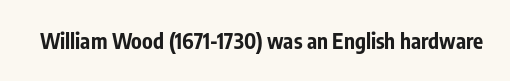
The letterforms sit shoulder to shoulder at normal distance. These lines were composed using upright roman letters. Check the space under the baseline: it is left empty. The sample has been set heavy, in full bold.
